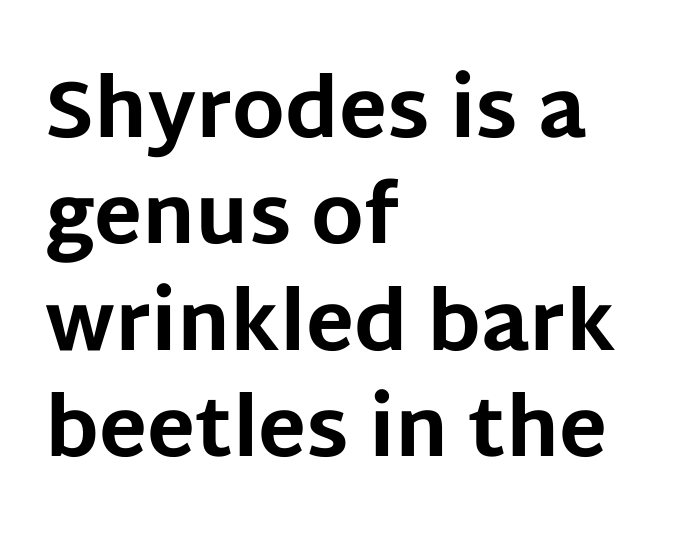
Q: Is the text bold? A: Yes.
Q: Is the text italic (slanted)? A: No, it is upright.
Q: Is the typeface a serif or a sans-serif typeface? A: Sans-serif.
Q: Is the text underlined? A: No.
Q: How is the paragraph aligned? A: Left-aligned.
Q: Is the spacing between letters normal or unusually wide? A: Normal.
Q: Is the spacing between lines tight, normal or loose? A: Normal.
Q: Width (condensed, normal, or wide)? A: Normal.
Q: Stroke contrast? A: Low.
Q: x-height? A: Large.
Q: Monospaced? A: No.
